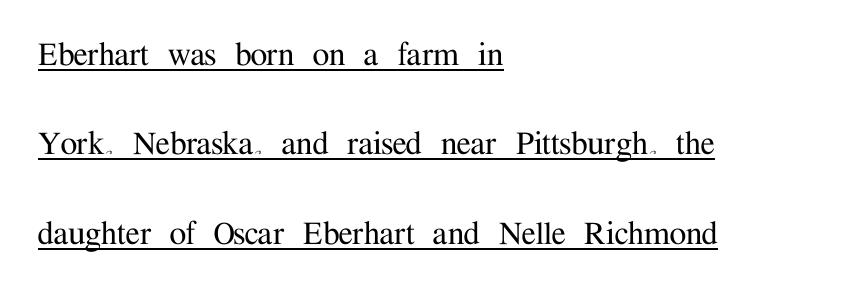
The passage shown is typeset with a serif family. Summary of vertical rhythm: relaxed, with wide interline spacing. Notice how the passage keeps a crisp vertical edge on the left only. The typesetter has applied underlining to the passage shown. This sample has the flowing, uneven cadence of proportional lettering.
